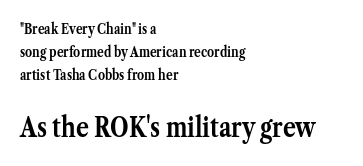
The image shows 27 px bold type, upright; set left-aligned, normal line spacing (1.64x), normal letter spacing, not underlined; the second (bottom) block is 1.93x larger.
